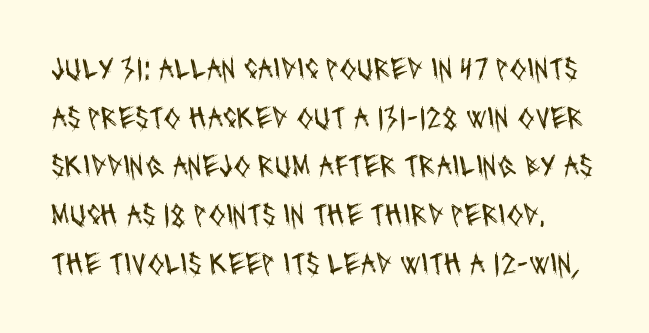
Q: Is the text bold? A: No.
Q: Is the typeface a serif or a sans-serif typeface? A: Sans-serif.
Q: Is the text underlined? A: No.
Q: Is the spacing between letters normal or unusually wide? A: Normal.
Q: Is the spacing between lines tight, normal or loose? A: Normal.
Q: Width (condensed, normal, or wide)? A: Condensed.
Q: Stroke contrast? A: Medium.
Q: x-height? A: Large.
Q: Monospaced? A: No.
